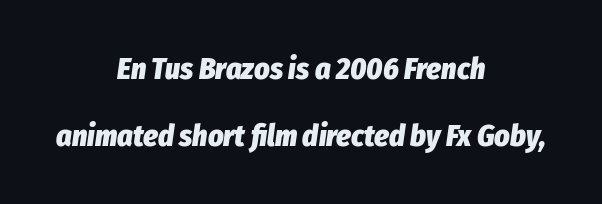
{"italic": "yes", "lean": "right", "slant_degrees": 8, "bold": "yes", "weight": "heavy", "width": "condensed", "stroke_contrast": "low", "x_height": "medium", "monospaced": "no", "underline": "no", "align": "center", "line_spacing": "loose", "line_spacing_ratio": 2.22, "letter_spacing": "normal", "letter_spacing_em": 0.0, "glyph_px": 30}
